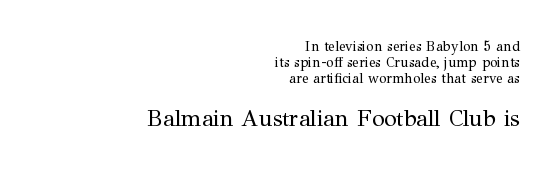
Decoration check: the copy has no underline. The rendering uses a small line-height, squeezing the rows. A light-to-regular cut is what we see here. The lower block of text is set noticeably larger than the block above it. A flush-right, rag-left setting is used for this passage. The font's upright variant was chosen for this text.
